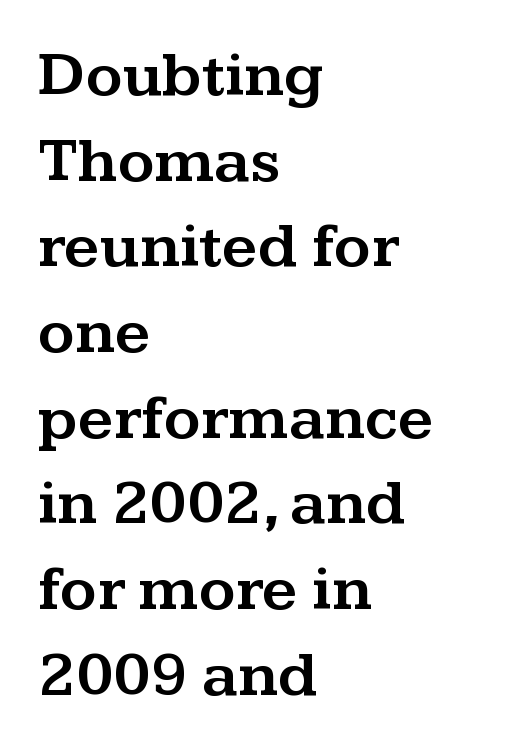
The space beneath each line is pristine and unruled. A roman cut, with each character standing at attention. Is this a fixed-width face? No — the glyphs have proportional, varying widths. The passage shown is typeset with a serif family.
